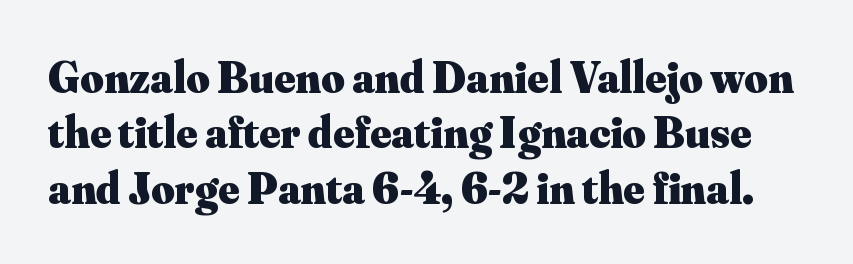
{"serif": "yes", "italic": "no", "bold": "yes", "weight": "heavy", "width": "normal", "stroke_contrast": "medium", "x_height": "small", "monospaced": "no", "underline": "no", "line_spacing_ratio": 1.23, "letter_spacing": "normal", "letter_spacing_em": 0.0, "glyph_px": 45}
